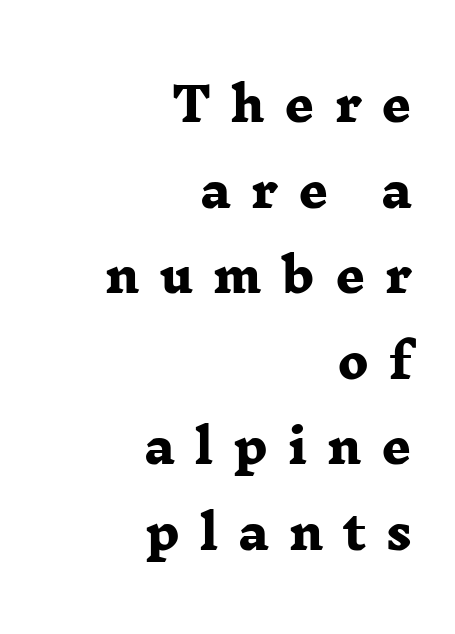
The image shows 46 px heavy, wide serif type; set right-aligned, line spacing 1.86x, unusually wide letter spacing (+0.43 em), not underlined; low stroke contrast and a medium x-height.
